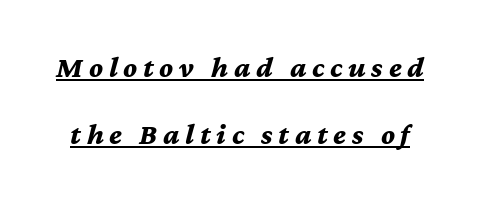
One glance says open: line gaps are wider than usual. The rendered words wear a rule along their underside. What weight is shown? A full bold with thick strokes. The face used here has a pronounced slope to its letters. A typesetter would call this proportional, since set widths differ per character.
